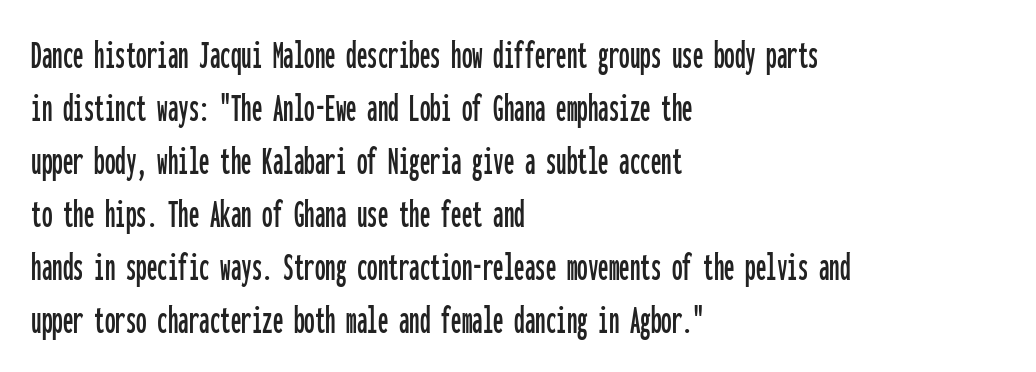
These lines sit exactly where default settings would place them. The compositor pushed each line to the left boundary. Descender tails drop into unmarked territory. Designer's note — italics off, roman on. Are there feet on the stems? There aren't — it's a sans.
